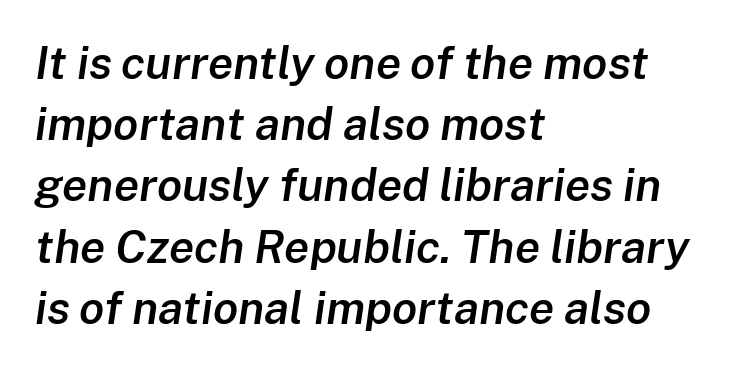
The image shows 46 px semibold type, italic (leaning right); set left-aligned, normal line spacing (1.33x), normal letter spacing, not underlined; low stroke contrast and a medium x-height.
